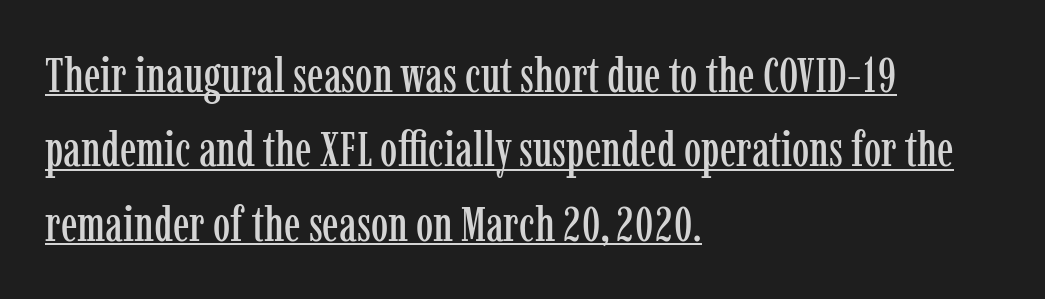
Vertically, the passage feels balanced, rows spaced as you'd expect. Spacing between characters is what you'd get straight out of the box. Letterform terminals end in serifs throughout the passage. These lines are rendered in a variable-pitch font.
